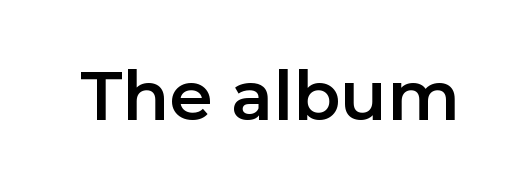
{"serif": "no", "italic": "no", "width": "normal", "stroke_contrast": "low", "x_height": "medium", "monospaced": "no", "underline": "no", "letter_spacing": "normal", "letter_spacing_em": 0.0, "glyph_px": 69}
